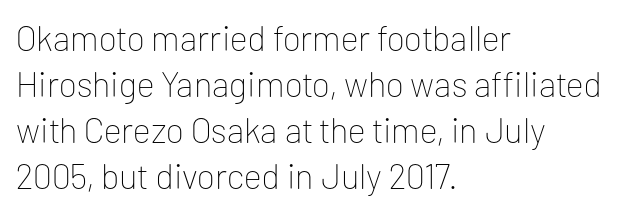
How would I describe the line gaps? Plain and ordinary. Rule under the text: the space is simply empty. Proportional: the letters do not fall into vertical columns. The typeface has the unassuming heft of standard copy or less.
